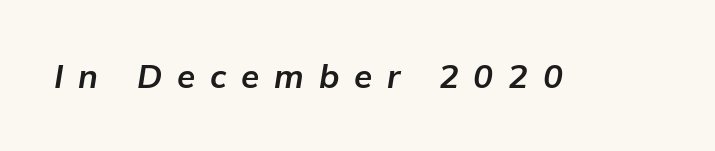
The image shows 33 px bold type, italic (leaning right); set unusually wide letter spacing (+0.45 em), not underlined; low stroke contrast and a medium x-height.
